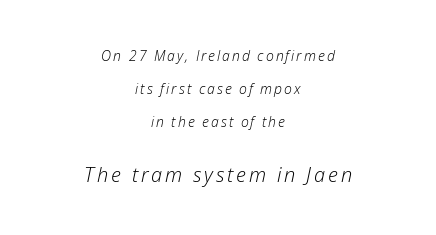
{"italic": "yes", "lean": "right", "slant_degrees": 12, "bold": "no", "underline": "no", "align": "center", "line_spacing": "loose", "line_spacing_ratio": 2.34, "larger_block": "second", "size_ratio": 1.43, "glyph_px": 20}
